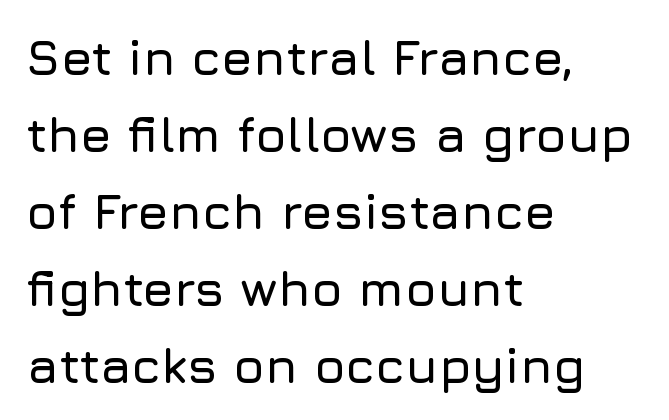
Q: Is the text italic (slanted)? A: No, it is upright.
Q: Is the typeface a serif or a sans-serif typeface? A: Sans-serif.
Q: Is the text underlined? A: No.
Q: How is the paragraph aligned? A: Left-aligned.
Q: Is the spacing between letters normal or unusually wide? A: Normal.
Q: Is the spacing between lines tight, normal or loose? A: Normal.
Q: Width (condensed, normal, or wide)? A: Normal.
Q: Stroke contrast? A: Low.
Q: x-height? A: Medium.
Q: Monospaced? A: No.
